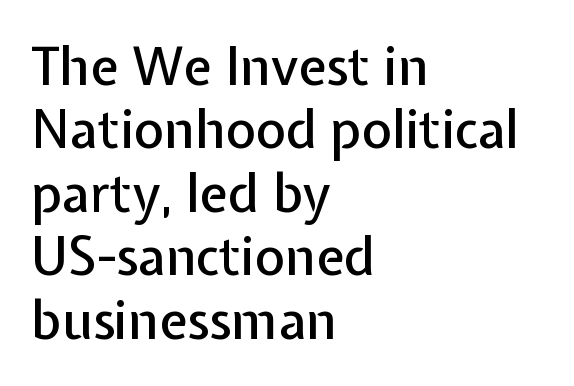
Q: Is the text italic (slanted)? A: No, it is upright.
Q: Is the typeface a serif or a sans-serif typeface? A: Sans-serif.
Q: Is the text underlined? A: No.
Q: How is the paragraph aligned? A: Left-aligned.
Q: Is the spacing between letters normal or unusually wide? A: Normal.
Q: Width (condensed, normal, or wide)? A: Normal.
Q: Stroke contrast? A: Low.
Q: x-height? A: Medium.
Q: Monospaced? A: No.
